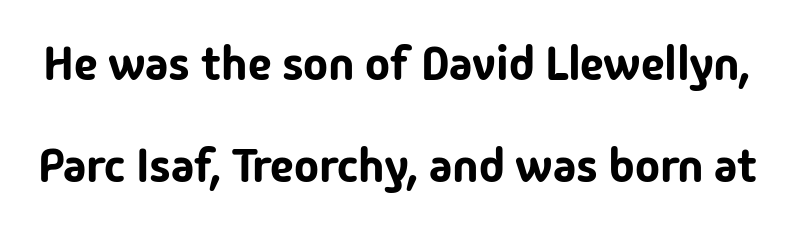
The image shows 47 px sans-serif type, upright; set loose line spacing (2.16x), normal letter spacing, not underlined; low stroke contrast and a medium x-height.
